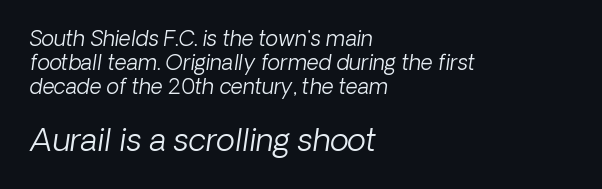
{"serif": "no", "bold": "no", "weight": "light", "width": "normal", "stroke_contrast": "low", "x_height": "medium", "monospaced": "no", "underline": "no", "align": "left", "line_spacing": "tight", "line_spacing_ratio": 1.14, "letter_spacing": "normal", "letter_spacing_em": 0.0, "larger_block": "second", "size_ratio": 1.48, "glyph_px": 31}
